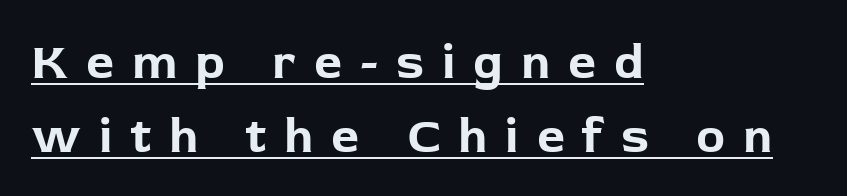
The passage shown stacks its lines at a standard gap. Letterform terminals end flat and unadorned throughout the passage. The horizontal fit of the characters is loose and conspicuously gappy. Vertical strokes here are truly vertical.
